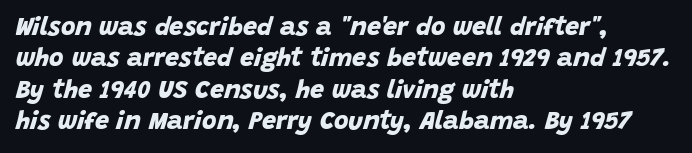
The image shows 25 px bold type; set left-aligned, normal line spacing (1.26x), normal letter spacing, not underlined.
